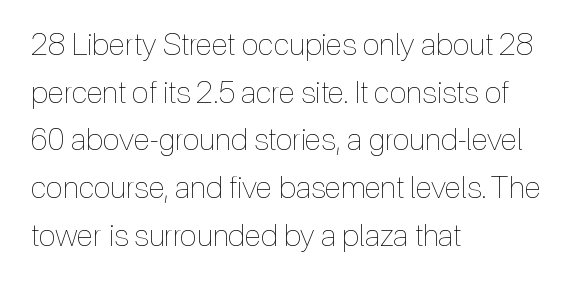
The image shows 31 px thin, condensed type, upright; set left-aligned, normal line spacing (1.54x), normal letter spacing, not underlined; a medium x-height.
